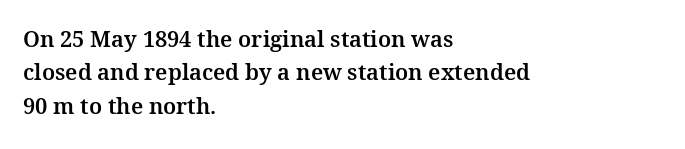
Q: Is the text italic (slanted)? A: No, it is upright.
Q: Is the text underlined? A: No.
Q: How is the paragraph aligned? A: Left-aligned.
Q: Is the spacing between letters normal or unusually wide? A: Normal.
Q: Is the spacing between lines tight, normal or loose? A: Normal.
